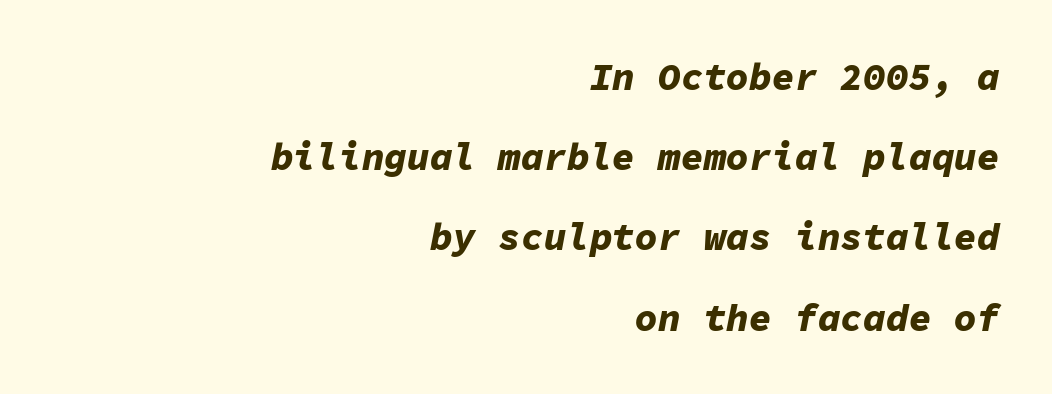
The image shows 38 px bold type, italic (leaning right), monospaced; set right-aligned, loose line spacing (2.11x), normal letter spacing, not underlined; low stroke contrast and a medium x-height.
